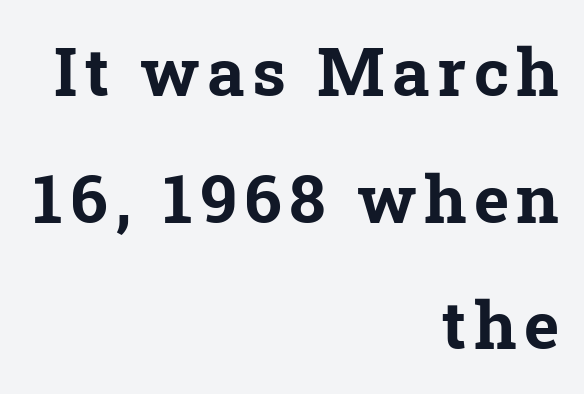
On the weight axis this lands at bold, roughly 700. Each line ends at the same right margin while the left side varies. The gap between lines stays unmarked. The characters display serif detailing at their extremities. Spacing verdict: proportional, widths tailored to each character.
